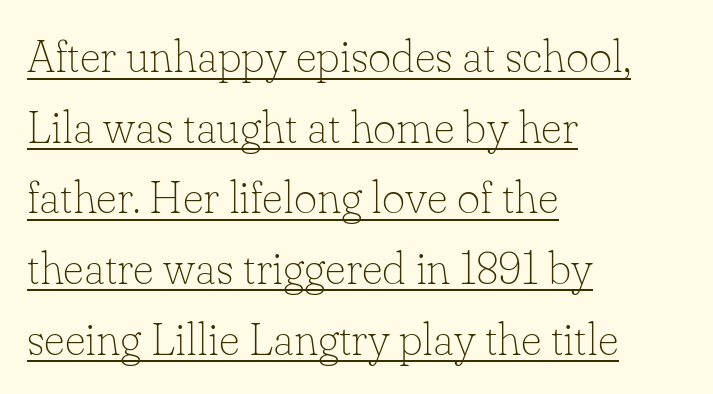
Every row of glyphs begins at an identical x-position on the left. The face used here appears with an underline applied. Is there much room between lines? A standard amount, neither cramped nor airy. A typesetter would call this proportional, since set widths differ per character. Look at the bottom of the vertical strokes: they flare into serifs here. A typesetter would mark this as roman, not italic.
